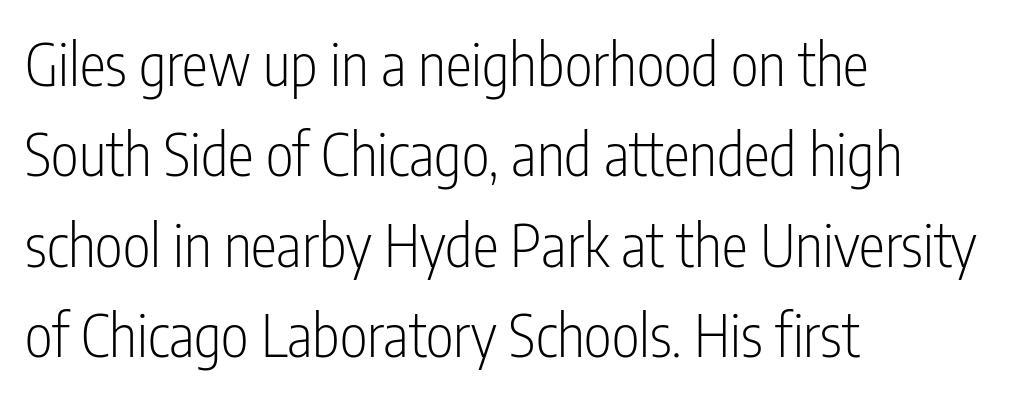
{"serif": "no", "italic": "no", "bold": "no", "weight": "light", "width": "condensed", "stroke_contrast": "low", "x_height": "medium", "monospaced": "no", "underline": "no", "align": "left", "line_spacing": "normal", "line_spacing_ratio": 1.53, "letter_spacing": "normal", "letter_spacing_em": 0.0, "glyph_px": 59}
